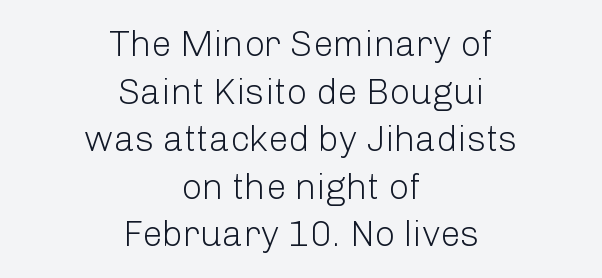
Rows of type keep a routine distance in the vertical direction. Italic: no, the glyphs are upright roman. The text block is weighted toward neither margin, spreading evenly from the middle. Check the space under the baseline: it is left empty.
